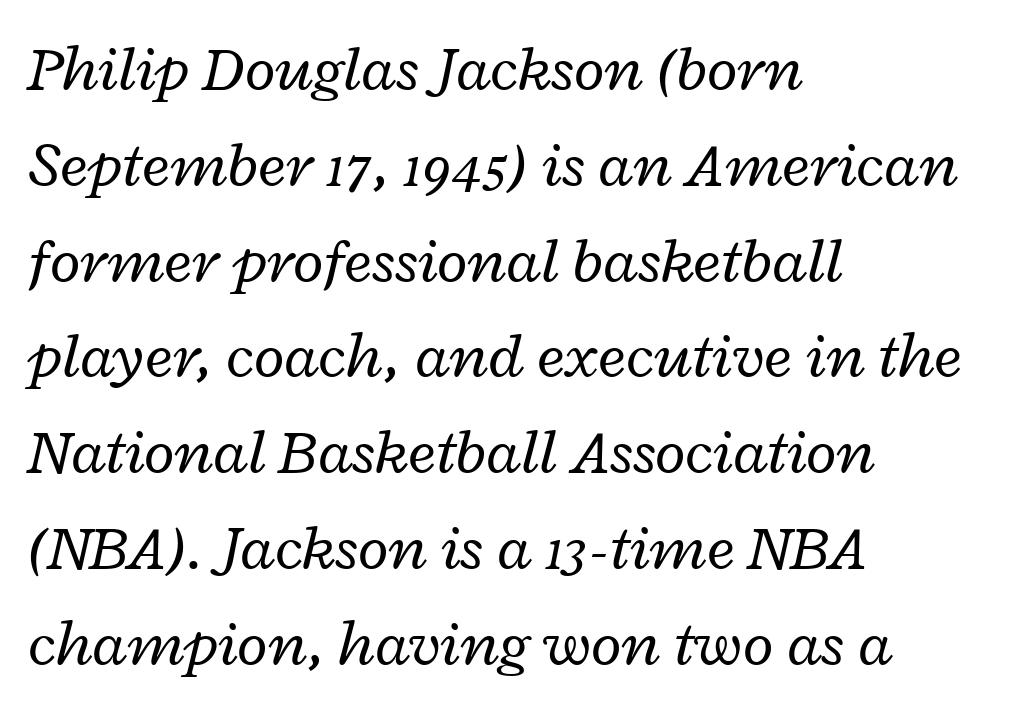
The text block is weighted toward the left margin, trailing off unevenly rightward. Each row of text sits above clean, open space. Stems and bowls with no extra thickness — not bold. The rendering uses a moderate line-height, typical for paragraphs. Is the type slanted? Yes — the strokes lean at a clear angle. This sample has the flowing, uneven cadence of proportional lettering.
